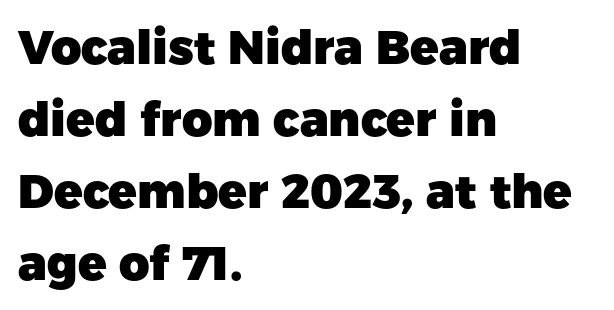
Q: Is the text bold? A: Yes.
Q: Is the text italic (slanted)? A: No, it is upright.
Q: Is the typeface a serif or a sans-serif typeface? A: Sans-serif.
Q: Is the text underlined? A: No.
Q: How is the paragraph aligned? A: Left-aligned.
Q: Is the spacing between letters normal or unusually wide? A: Normal.
Q: Is the spacing between lines tight, normal or loose? A: Normal.
Q: Width (condensed, normal, or wide)? A: Normal.
Q: Stroke contrast? A: Low.
Q: x-height? A: Medium.
Q: Monospaced? A: No.
